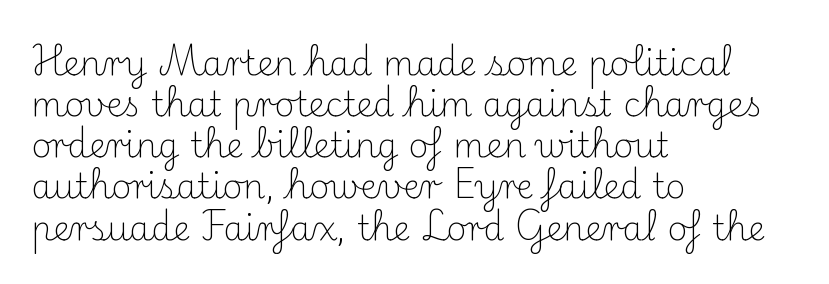
Nobody drew a line under any word here. Characters follow at the spacing the type designer built in. Regarding serifs, this sample has them. Is this a fixed-width face? No — the glyphs have proportional, varying widths. It's the straight-up-and-down kind of type. On a weight scale, this lands at 450 or below.
